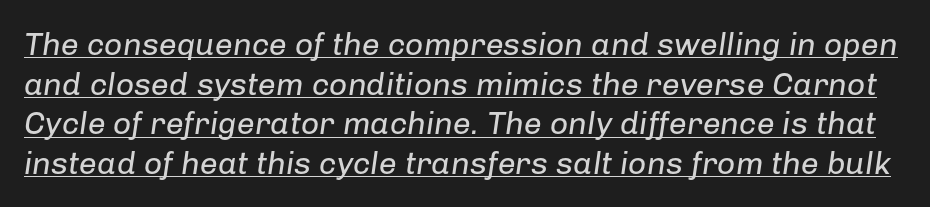
Somebody hit Ctrl+U on this one — the words are underlined. No extra ink here — the face is not bold. Each word holds together tightly as a unit, with standard inter-letter gaps. Note the varied advance widths — an 'i' is clearly narrower than an 'm'.
